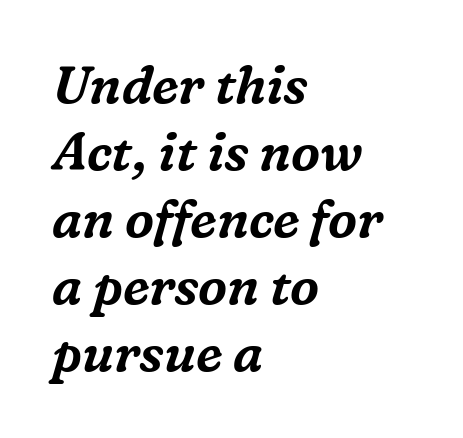
The passage shown stacks its lines at a standard gap. Reading down the block, your eye returns to a fixed left position each line. Characters follow at the spacing the type designer built in. Honestly, there is no underline to notice here at all. The passage shown is typed in a proportional face where columns would drift.
